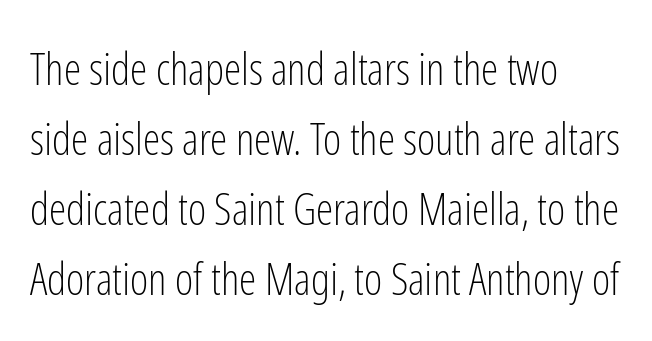
Q: Is the text bold? A: No.
Q: Is the text italic (slanted)? A: No, it is upright.
Q: Is the typeface a serif or a sans-serif typeface? A: Sans-serif.
Q: Is the text underlined? A: No.
Q: How is the paragraph aligned? A: Left-aligned.
Q: Is the spacing between letters normal or unusually wide? A: Normal.
Q: Is the spacing between lines tight, normal or loose? A: Normal.
Q: Width (condensed, normal, or wide)? A: Condensed.
Q: Stroke contrast? A: Low.
Q: x-height? A: Medium.
Q: Monospaced? A: No.
